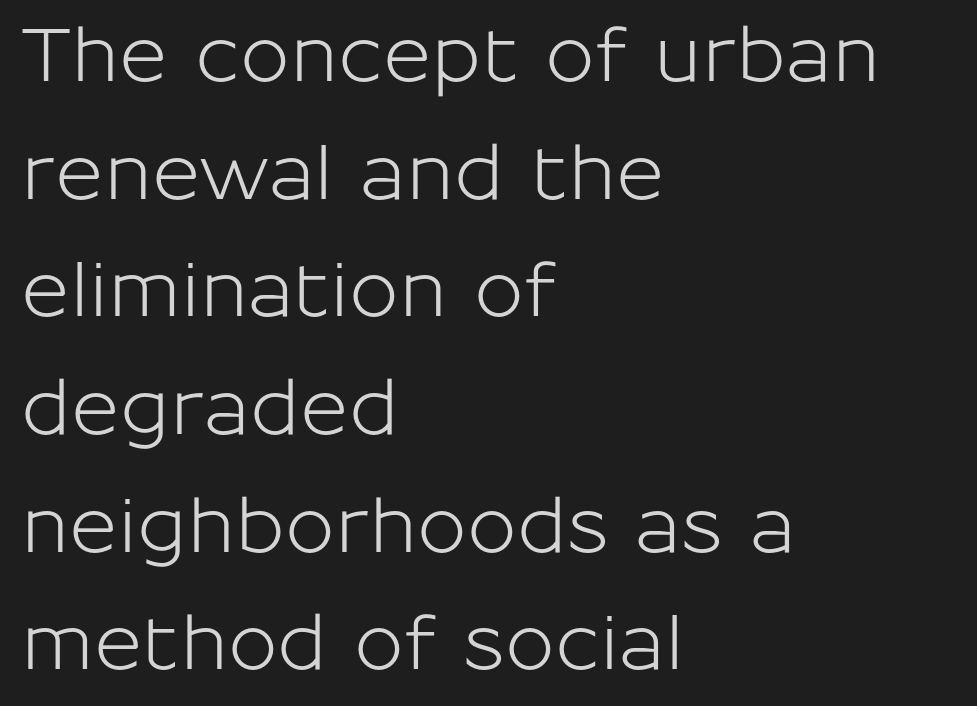
Q: Is the text italic (slanted)? A: No, it is upright.
Q: Is the typeface a serif or a sans-serif typeface? A: Sans-serif.
Q: Is the text underlined? A: No.
Q: How is the paragraph aligned? A: Left-aligned.
Q: Is the spacing between letters normal or unusually wide? A: Normal.
Q: Is the spacing between lines tight, normal or loose? A: Normal.
Q: Width (condensed, normal, or wide)? A: Normal.
Q: Stroke contrast? A: Low.
Q: x-height? A: Medium.
Q: Monospaced? A: No.
